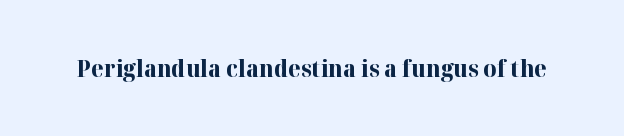
The image shows 23 px bold type, upright; set normal letter spacing, not underlined.
